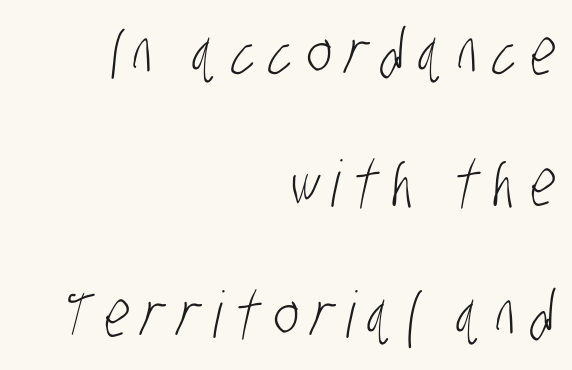
{"serif": "no", "bold": "no", "weight": "light", "width": "condensed", "stroke_contrast": "low", "x_height": "large", "monospaced": "no", "underline": "no", "align": "right", "line_spacing": "loose", "line_spacing_ratio": 2.05, "letter_spacing": "wide", "letter_spacing_em": 0.21, "glyph_px": 64}
